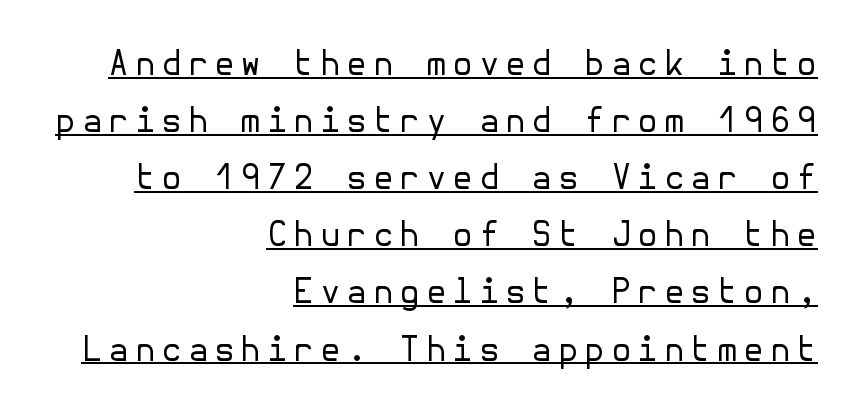
{"serif": "no", "italic": "no", "bold": "no", "weight": "regular", "width": "normal", "stroke_contrast": "low", "x_height": "medium", "underline": "yes", "align": "right", "line_spacing": "normal", "line_spacing_ratio": 1.68, "glyph_px": 34}
